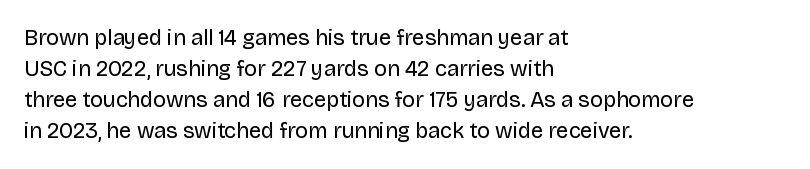
{"italic": "no", "bold": "no", "underline": "no", "align": "left", "line_spacing": "normal", "line_spacing_ratio": 1.41, "letter_spacing": "normal", "letter_spacing_em": 0.0, "glyph_px": 22}
